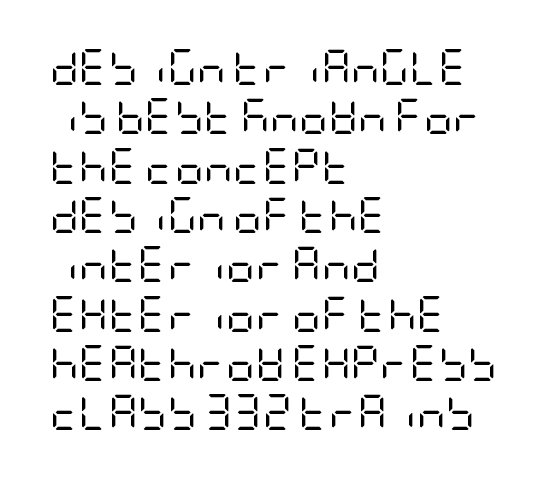
Q: Is the text bold? A: No.
Q: Is the text italic (slanted)? A: No, it is upright.
Q: Is the typeface a serif or a sans-serif typeface? A: Sans-serif.
Q: Is the text underlined? A: No.
Q: How is the paragraph aligned? A: Left-aligned.
Q: Is the spacing between letters normal or unusually wide? A: Normal.
Q: Is the spacing between lines tight, normal or loose? A: Normal.
Q: Width (condensed, normal, or wide)? A: Condensed.
Q: Stroke contrast? A: Low.
Q: x-height? A: Large.
